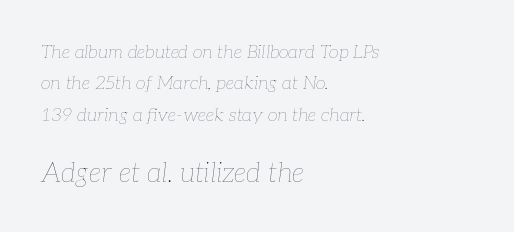
The image shows 27 px text type, italic (leaning right); set left-aligned, line spacing 1.75x, normal letter spacing, not underlined; the second (bottom) block is 1.5x larger.
